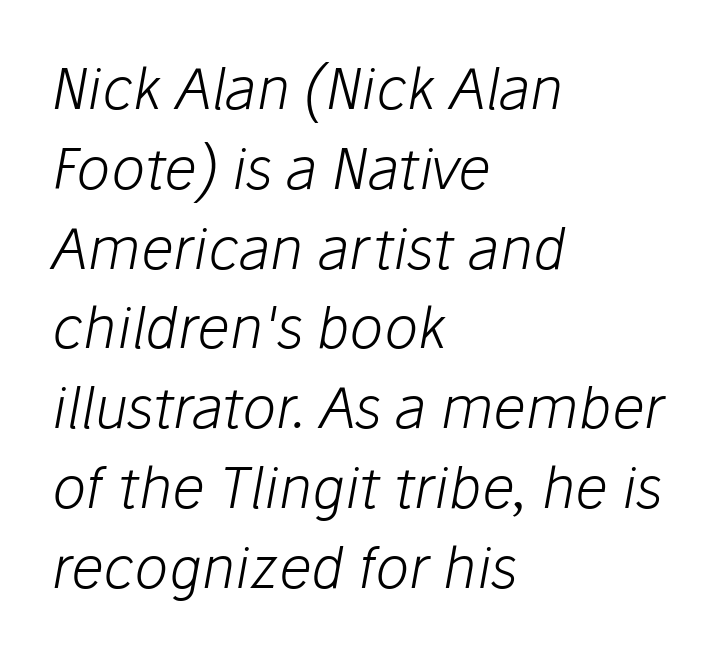
Line starts are locked; line ends wander. The foot of each line stays bare and open. Nothing heavy about these letters — not bold at all. Vertical spacing — default. These lines are rendered in a variable-pitch font. The face used here has a pronounced slope to its letters.
